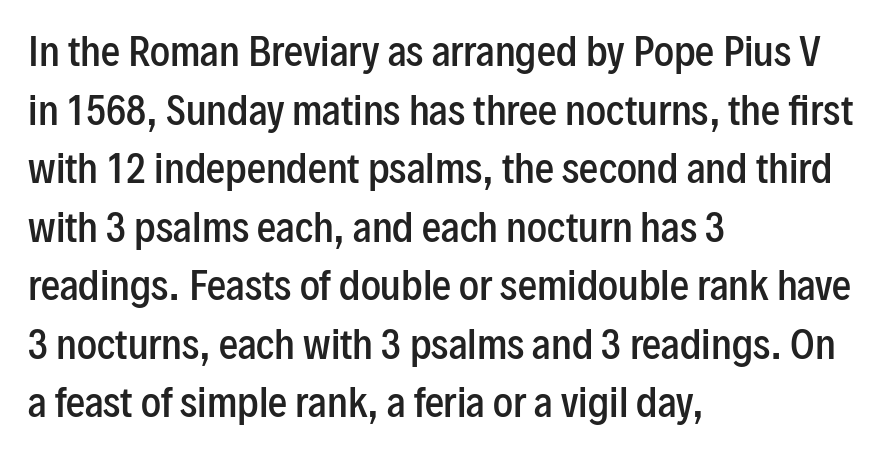
The image shows 38 px semibold, condensed sans-serif type, upright; set left-aligned, normal line spacing (1.54x), normal letter spacing, not underlined; low stroke contrast and a medium x-height.
